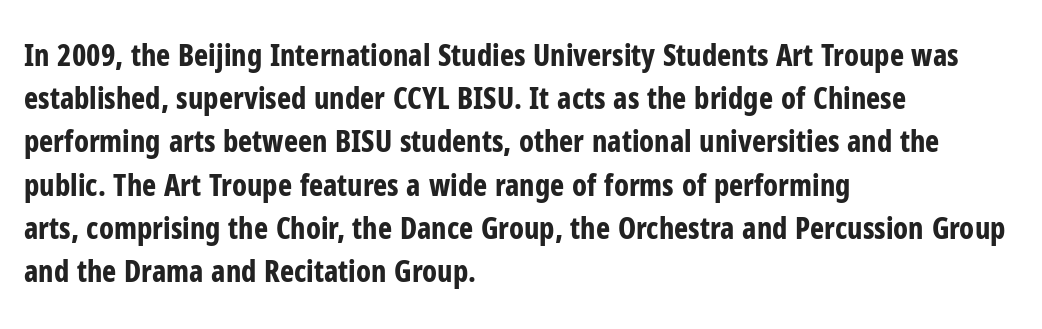
The image shows 30 px bold, condensed sans-serif type, upright; set left-aligned, normal line spacing (1.44x), normal letter spacing, not underlined; low stroke contrast and a medium x-height.
